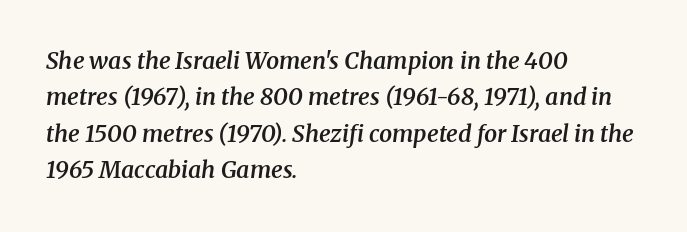
{"italic": "yes", "lean": "right", "slant_degrees": 8, "bold": "semi", "underline": "no", "align": "left", "line_spacing": "normal", "line_spacing_ratio": 1.58, "letter_spacing": "normal", "letter_spacing_em": 0.0, "glyph_px": 23}
